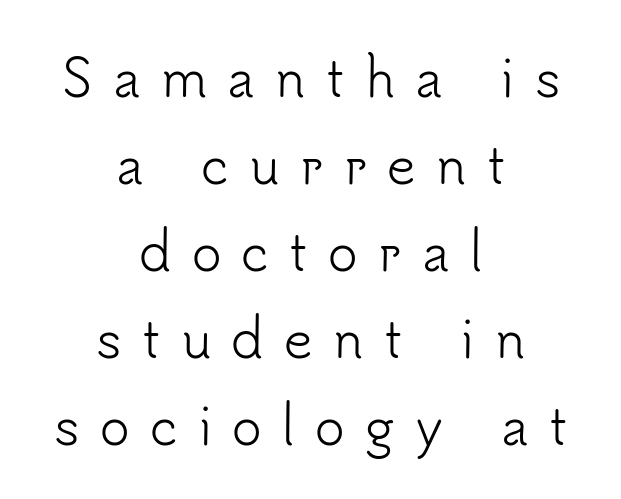
The image shows 50 px light sans-serif type, upright; set centered, line spacing 1.74x, unusually wide letter spacing (+0.41 em), not underlined; low stroke contrast and a small x-height.
